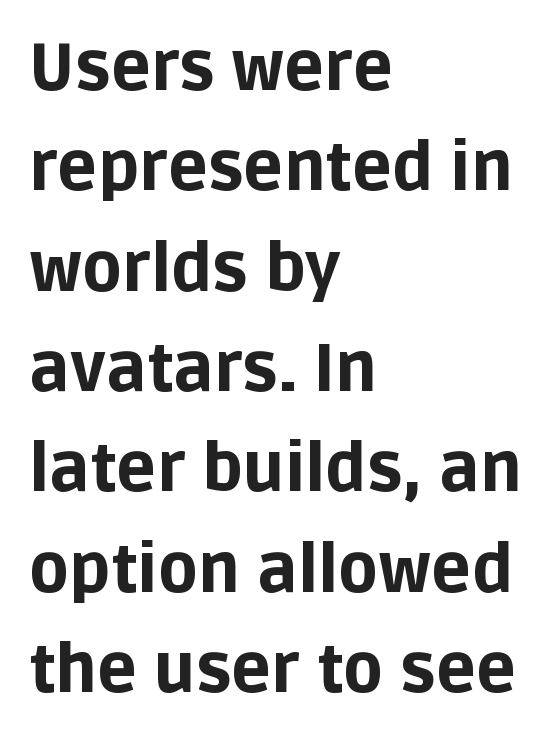
{"serif": "no", "italic": "no", "bold": "yes", "weight": "bold", "width": "normal", "stroke_contrast": "low", "x_height": "large", "monospaced": "no", "underline": "no", "align": "left", "line_spacing": "normal", "line_spacing_ratio": 1.52, "letter_spacing": "normal", "letter_spacing_em": 0.0, "glyph_px": 66}
